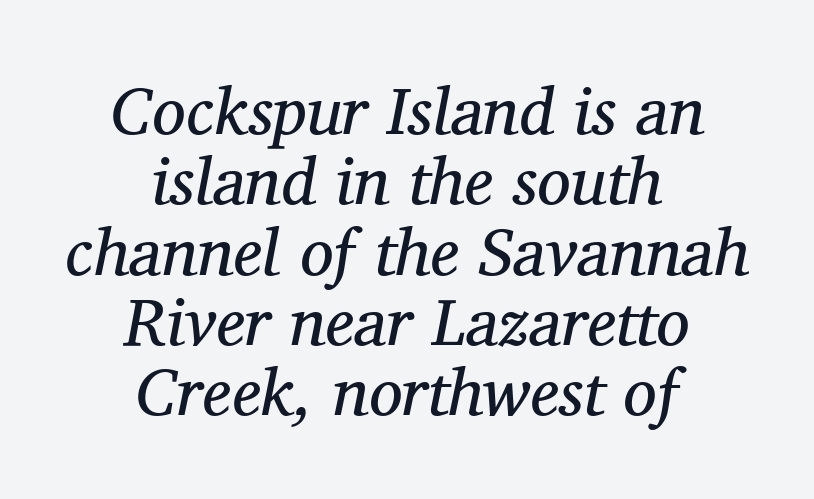
The image shows 67 px regular-weight serif type, italic (leaning right); set centered, tight line spacing (1.05x), normal letter spacing, not underlined; medium stroke contrast and a medium x-height.
